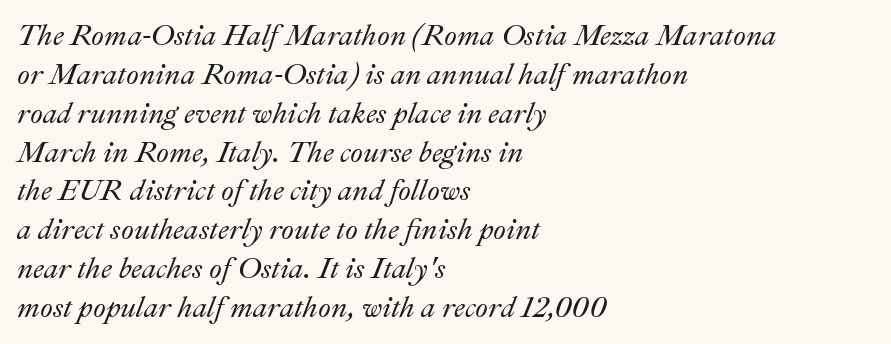
{"italic": "yes", "lean": "right", "slant_degrees": 22, "width": "normal", "stroke_contrast": "medium", "x_height": "small", "monospaced": "no", "underline": "no", "align": "left", "line_spacing": "normal", "line_spacing_ratio": 1.34, "letter_spacing": "normal", "letter_spacing_em": 0.0, "glyph_px": 29}
